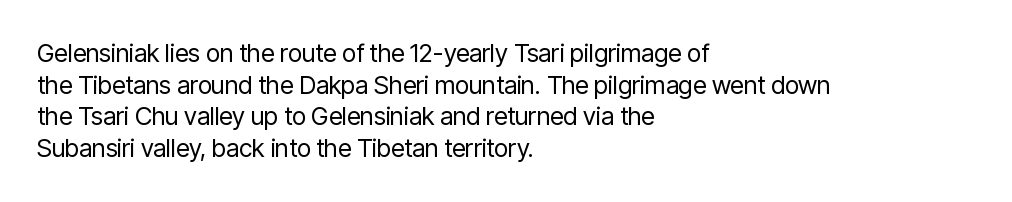
{"italic": "no", "bold": "no", "underline": "no", "align": "left", "line_spacing": "normal", "line_spacing_ratio": 1.27, "letter_spacing": "normal", "letter_spacing_em": 0.0, "glyph_px": 25}
